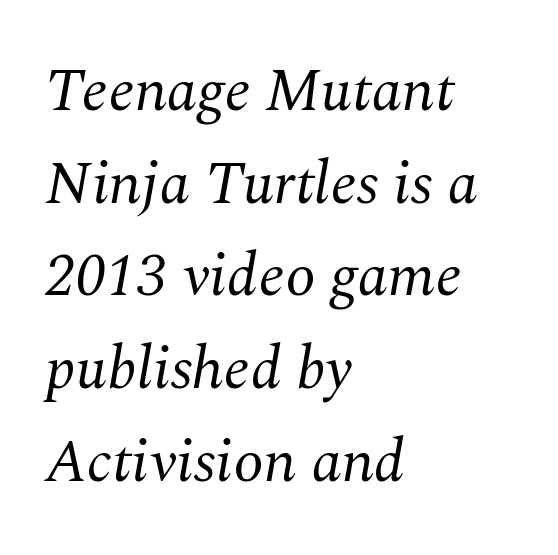
A clean baseline with only descenders dipping below it. The paragraph shown leans on its left margin. There's an unmistakable incline to the writing here. Compared with a typical body face, this is equally light or lighter still. The face used here is proportionally spaced, like ordinary book or web type.
